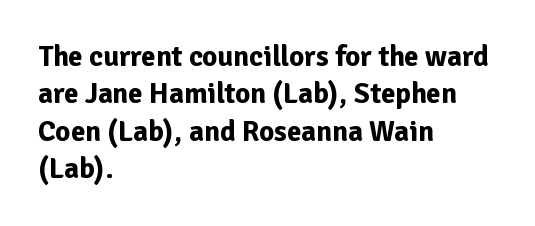
The image shows 29 px bold sans-serif type, upright; set left-aligned, normal line spacing (1.29x), normal letter spacing, not underlined; low stroke contrast and a medium x-height.
